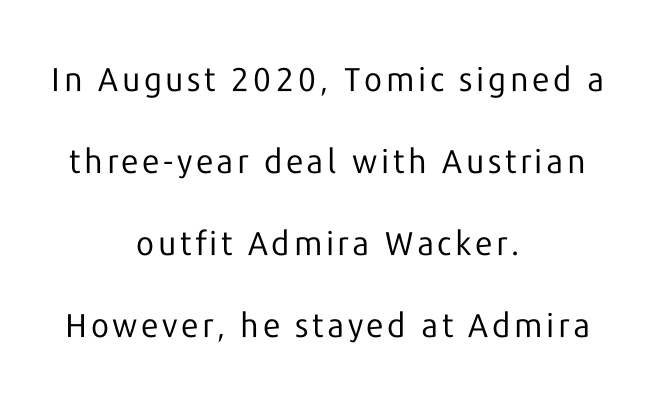
Q: Is the text bold? A: No.
Q: Is the text italic (slanted)? A: No, it is upright.
Q: Is the typeface a serif or a sans-serif typeface? A: Sans-serif.
Q: Is the text underlined? A: No.
Q: How is the paragraph aligned? A: Centered.
Q: Is the spacing between lines tight, normal or loose? A: Loose.
Q: Width (condensed, normal, or wide)? A: Normal.
Q: Stroke contrast? A: Low.
Q: x-height? A: Medium.
Q: Monospaced? A: No.
